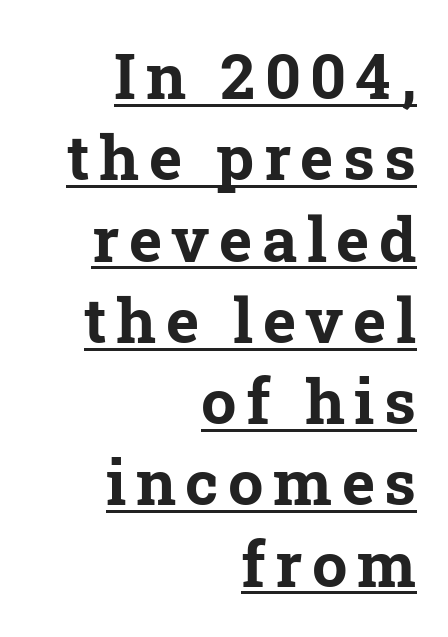
Leading: standard. Is this a fixed-width face? No — the glyphs have proportional, varying widths. Horizontally, the lines are justified to the trailing edge only. The passage shown is typeset with a serif family. Stroke thickness is high; the sample reads as a true bold. Notice how a bar underscores the lettering throughout.
